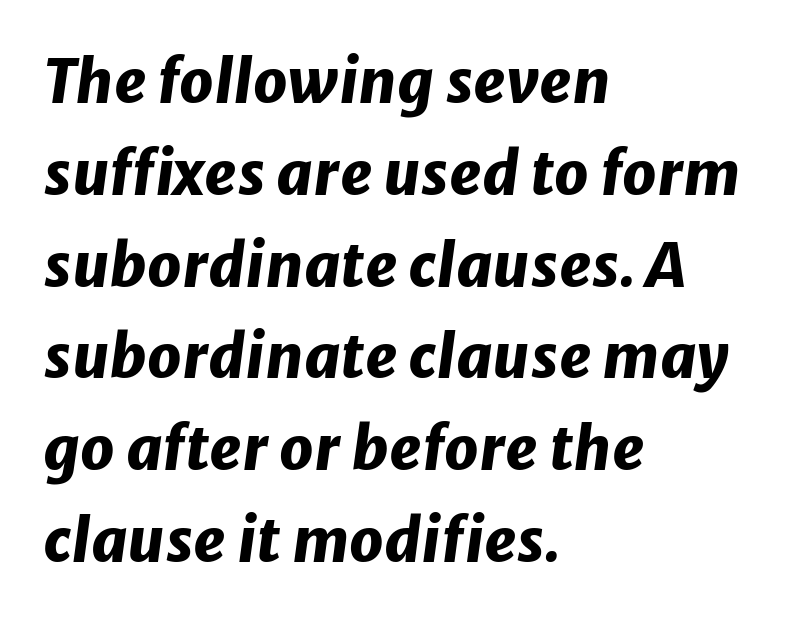
{"italic": "yes", "lean": "right", "slant_degrees": 8, "bold": "yes", "weight": "heavy", "width": "normal", "stroke_contrast": "low", "x_height": "medium", "monospaced": "no", "underline": "no", "align": "left", "line_spacing": "normal", "line_spacing_ratio": 1.53, "letter_spacing": "normal", "letter_spacing_em": 0.0, "glyph_px": 60}
